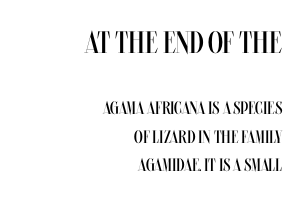
{"italic": "no", "bold": "no", "weight": "regular", "width": "condensed", "stroke_contrast": "medium", "x_height": "large", "monospaced": "no", "underline": "no", "align": "right", "line_spacing": "normal", "line_spacing_ratio": 1.59, "letter_spacing": "normal", "letter_spacing_em": 0.0, "larger_block": "first", "size_ratio": 1.72, "glyph_px": 31}
